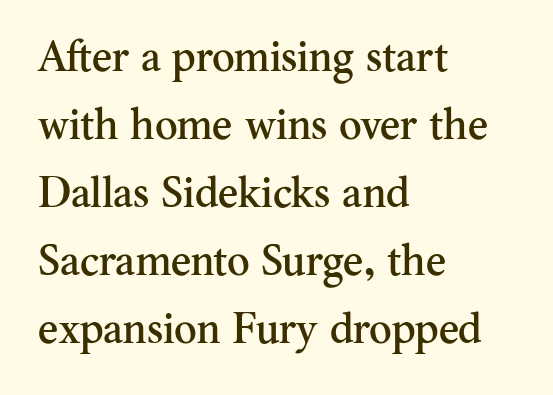
The image shows 43 px serif type, upright; set left-aligned, normal line spacing (1.58x), normal letter spacing, not underlined; medium stroke contrast and a small x-height.
